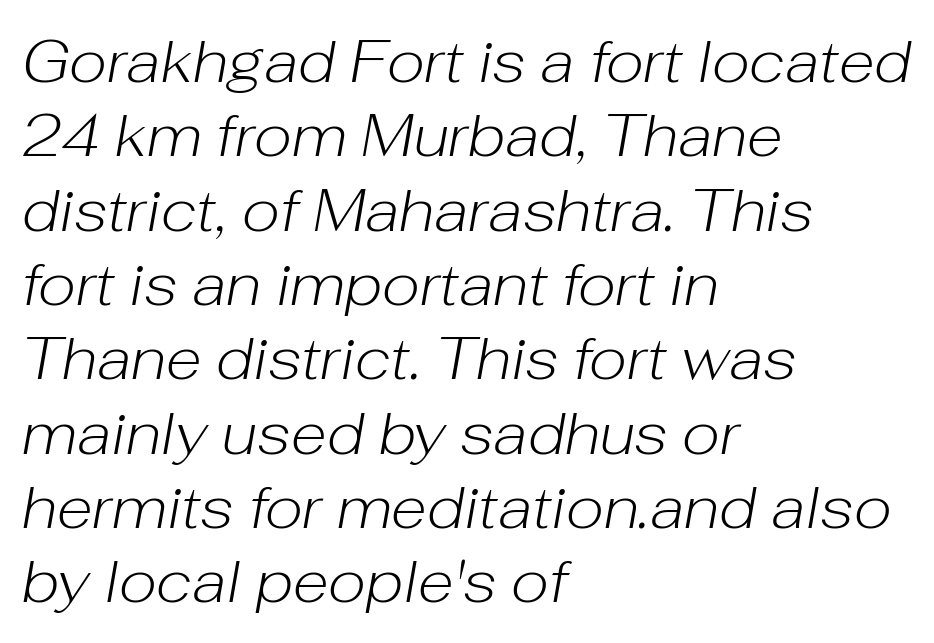
The image shows 59 px light type, italic (leaning right); set left-aligned, normal line spacing (1.26x), normal letter spacing, not underlined; low stroke contrast and a medium x-height.
